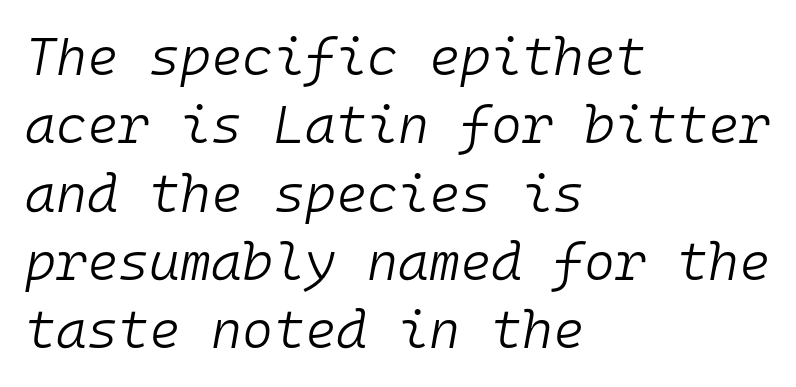
The image shows 53 px light type, italic (leaning right), monospaced; set left-aligned, normal line spacing (1.29x), normal letter spacing, not underlined; low stroke contrast and a medium x-height.
